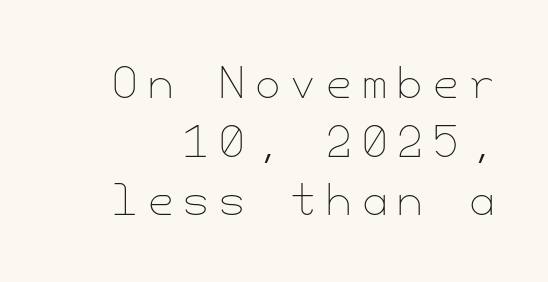
{"italic": "no", "bold": "no", "weight": "thin", "width": "normal", "stroke_contrast": "low", "x_height": "small", "underline": "no", "line_spacing": "normal", "line_spacing_ratio": 1.43, "letter_spacing": "wide", "letter_spacing_em": 0.25, "glyph_px": 41}
